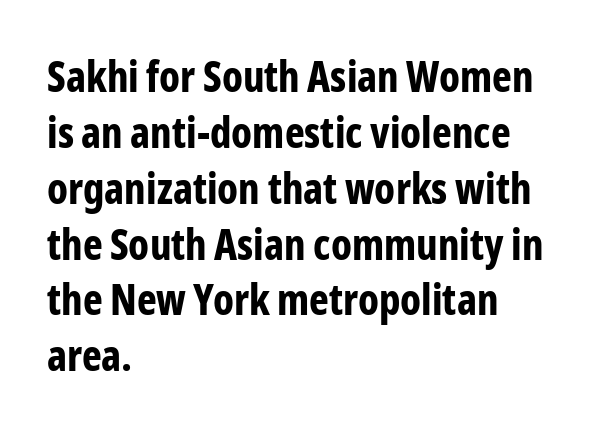
The image shows 42 px bold, condensed sans-serif type, upright; set left-aligned, normal line spacing (1.33x), normal letter spacing, not underlined; low stroke contrast and a medium x-height.
